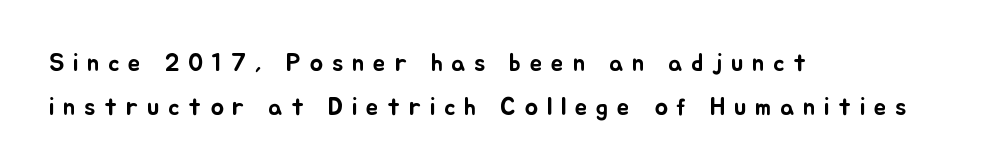
Words appear elongated and porous because spacing is wide. Left-aligned paragraph, ragged on the right. Beneath every word, the page is bare. The axis of the letterforms is exactly vertical.
